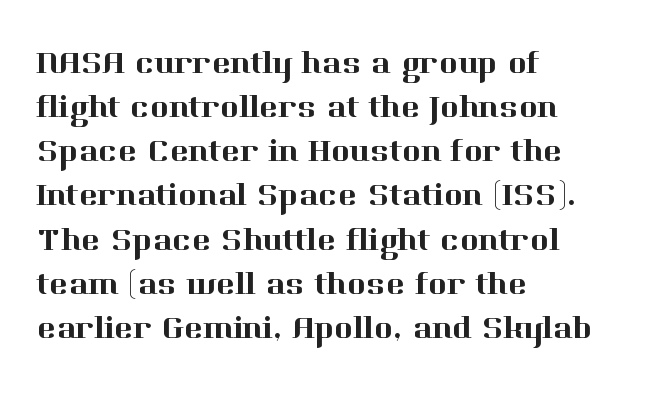
The image shows 32 px serif type, upright; set left-aligned, normal line spacing (1.38x), normal letter spacing, not underlined; high stroke contrast and a medium x-height.
